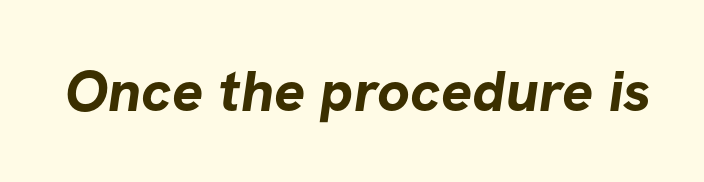
Q: Is the text bold? A: Yes.
Q: Is the typeface a serif or a sans-serif typeface? A: Sans-serif.
Q: Is the text underlined? A: No.
Q: Is the spacing between letters normal or unusually wide? A: Normal.
Q: Width (condensed, normal, or wide)? A: Normal.
Q: Stroke contrast? A: Low.
Q: x-height? A: Medium.
Q: Monospaced? A: No.
